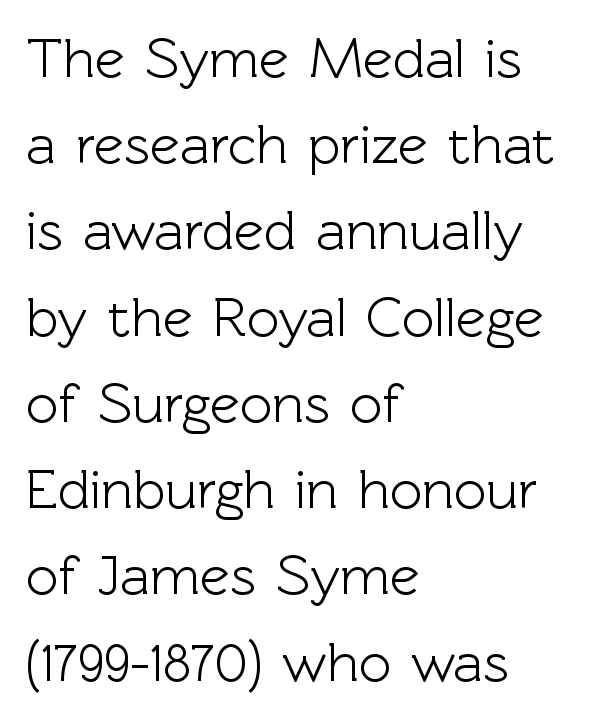
Q: Is the text italic (slanted)? A: No, it is upright.
Q: Is the typeface a serif or a sans-serif typeface? A: Sans-serif.
Q: Is the text underlined? A: No.
Q: How is the paragraph aligned? A: Left-aligned.
Q: Is the spacing between letters normal or unusually wide? A: Normal.
Q: Is the spacing between lines tight, normal or loose? A: Normal.
Q: Width (condensed, normal, or wide)? A: Normal.
Q: x-height? A: Medium.
Q: Monospaced? A: No.
